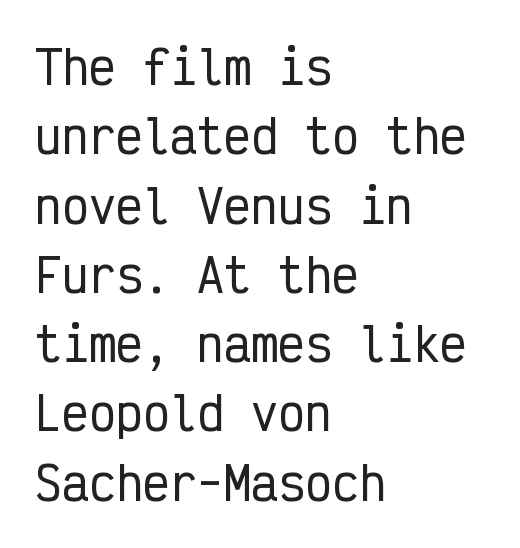
Designer's note — italics off, roman on. The text block is weighted toward the left margin, trailing off unevenly rightward. The passage shown is not underscored anywhere. Tracking value appears to be zero — textbook default spacing. Each letter, wide or thin by design, is forced into the same width here. Leading: standard.
